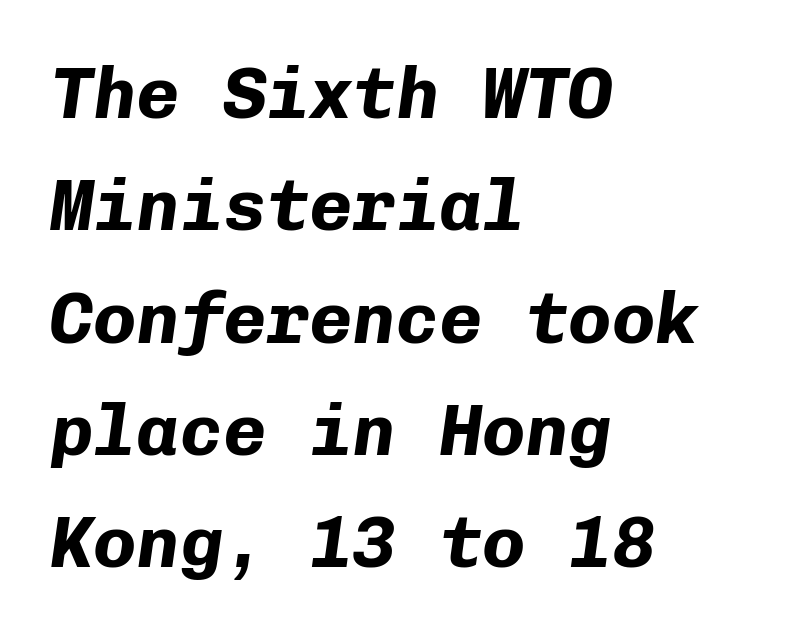
Q: Is the text bold? A: Yes.
Q: Is the text italic (slanted)? A: Yes, it leans right by about 8 degrees.
Q: Is the text underlined? A: No.
Q: How is the paragraph aligned? A: Left-aligned.
Q: Is the spacing between letters normal or unusually wide? A: Normal.
Q: Is the spacing between lines tight, normal or loose? A: Normal.
Q: Width (condensed, normal, or wide)? A: Normal.
Q: Stroke contrast? A: Low.
Q: x-height? A: Medium.
Q: Monospaced? A: Yes.
